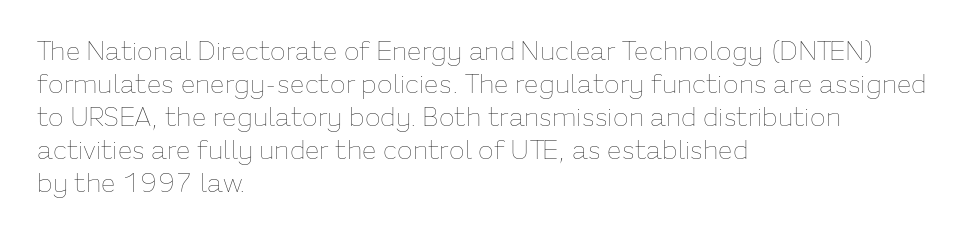
Q: Is the text bold? A: No.
Q: Is the text italic (slanted)? A: No, it is upright.
Q: Is the text underlined? A: No.
Q: How is the paragraph aligned? A: Left-aligned.
Q: Is the spacing between letters normal or unusually wide? A: Normal.
Q: Is the spacing between lines tight, normal or loose? A: Normal.
